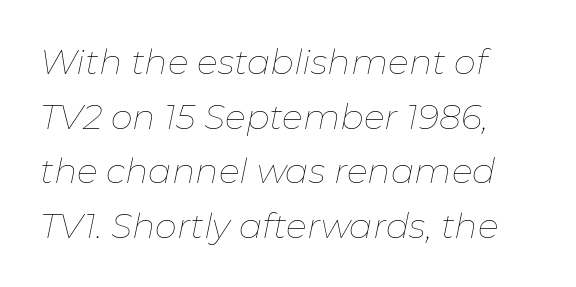
{"italic": "yes", "lean": "right", "slant_degrees": 11, "bold": "no", "weight": "thin", "width": "normal", "stroke_contrast": "low", "x_height": "medium", "monospaced": "no", "underline": "no", "line_spacing": "normal", "line_spacing_ratio": 1.56, "letter_spacing": "normal", "letter_spacing_em": 0.0, "glyph_px": 35}
